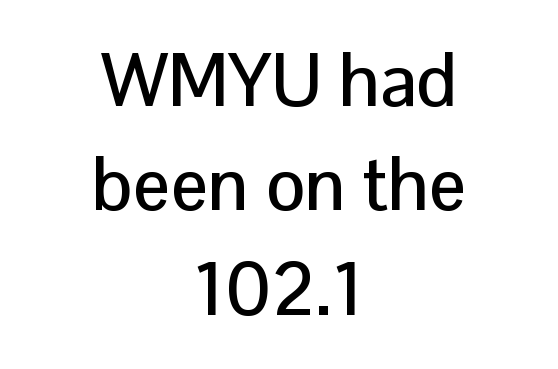
{"serif": "no", "italic": "no", "width": "normal", "stroke_contrast": "low", "x_height": "medium", "monospaced": "no", "underline": "no", "align": "center", "line_spacing": "normal", "line_spacing_ratio": 1.41, "letter_spacing": "normal", "letter_spacing_em": 0.0, "glyph_px": 74}
